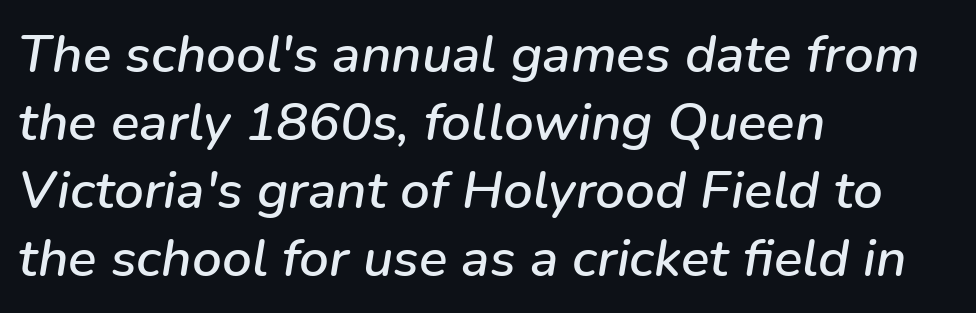
{"italic": "yes", "lean": "right", "slant_degrees": 9, "width": "normal", "stroke_contrast": "low", "x_height": "medium", "monospaced": "no", "underline": "no", "align": "left", "line_spacing": "normal", "line_spacing_ratio": 1.28, "letter_spacing": "normal", "letter_spacing_em": 0.0, "glyph_px": 53}
